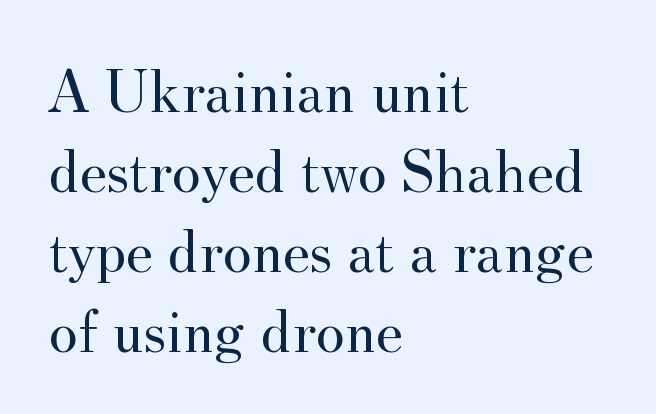
Q: Is the text bold? A: No.
Q: Is the text italic (slanted)? A: No, it is upright.
Q: Is the typeface a serif or a sans-serif typeface? A: Serif.
Q: Is the text underlined? A: No.
Q: How is the paragraph aligned? A: Left-aligned.
Q: Is the spacing between letters normal or unusually wide? A: Normal.
Q: Is the spacing between lines tight, normal or loose? A: Normal.
Q: Width (condensed, normal, or wide)? A: Normal.
Q: Stroke contrast? A: Medium.
Q: x-height? A: Small.
Q: Monospaced? A: No.
